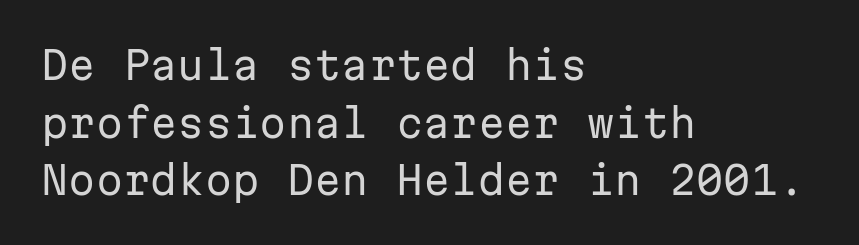
Weight: regular or lighter. Bare-footed words on every line. One-word summary of the alignment: left. The designer went with a sans here, leaving each stem footless. Posture: straight, roman, zero tilt.
